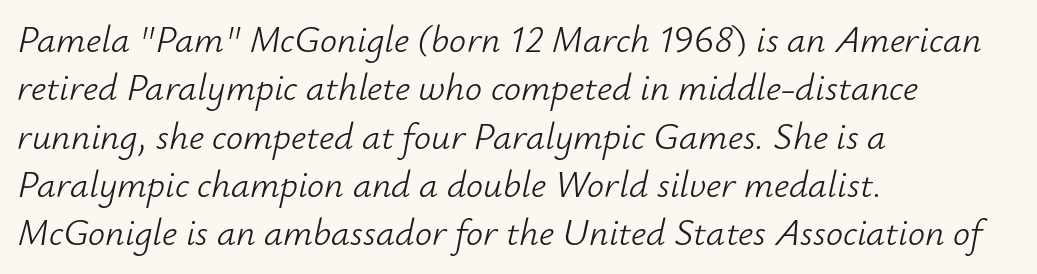
Line starts are locked; line ends wander. Decoration check: the copy has no underline. The tracking reads as untouched default to a designer's eye. A typesetter would call this proportional, since set widths differ per character. An italicized treatment has been applied to the whole sample.
